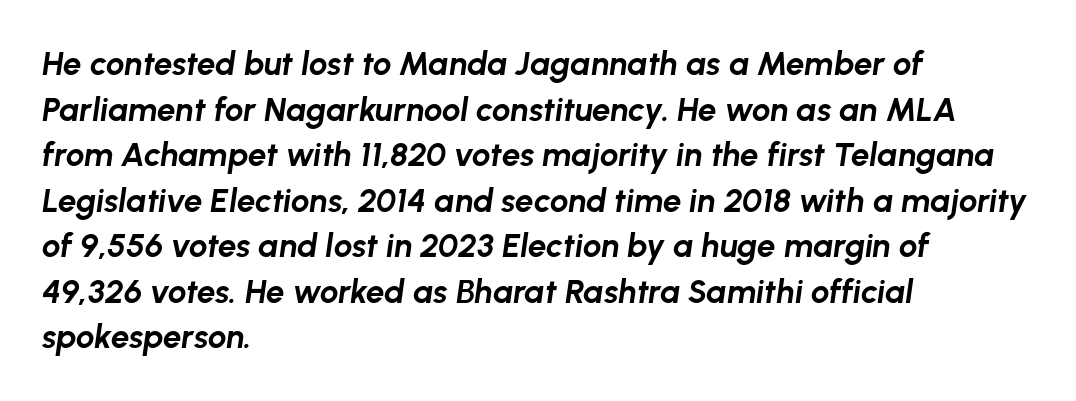
Q: Is the text bold? A: Yes.
Q: Is the text italic (slanted)? A: Yes, it leans right by about 8 degrees.
Q: Is the text underlined? A: No.
Q: How is the paragraph aligned? A: Left-aligned.
Q: Is the spacing between letters normal or unusually wide? A: Normal.
Q: Is the spacing between lines tight, normal or loose? A: Normal.
Q: Width (condensed, normal, or wide)? A: Normal.
Q: Stroke contrast? A: Low.
Q: x-height? A: Medium.
Q: Monospaced? A: No.
